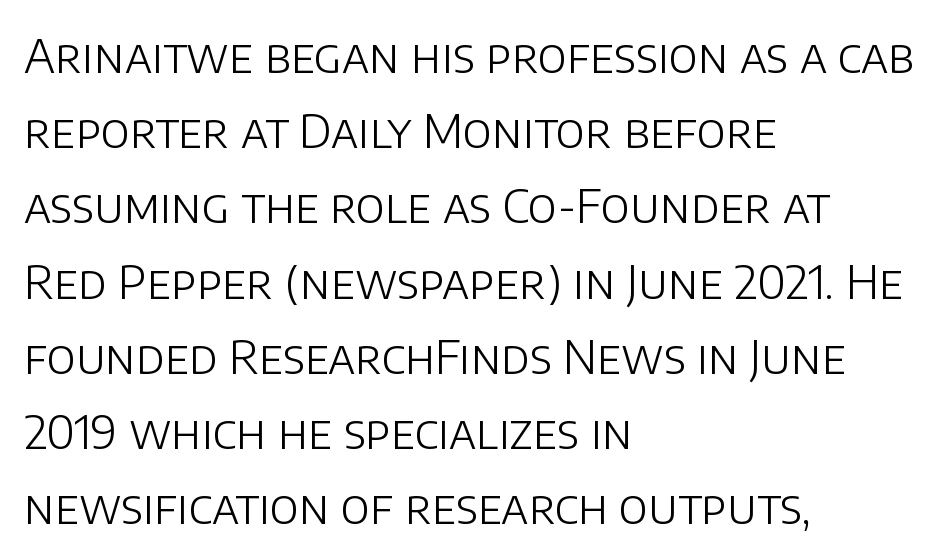
Q: Is the text bold? A: No.
Q: Is the text italic (slanted)? A: No, it is upright.
Q: Is the typeface a serif or a sans-serif typeface? A: Sans-serif.
Q: Is the text underlined? A: No.
Q: How is the paragraph aligned? A: Left-aligned.
Q: Is the spacing between letters normal or unusually wide? A: Normal.
Q: Is the spacing between lines tight, normal or loose? A: Normal.
Q: Width (condensed, normal, or wide)? A: Normal.
Q: Stroke contrast? A: Low.
Q: x-height? A: Large.
Q: Monospaced? A: No.
